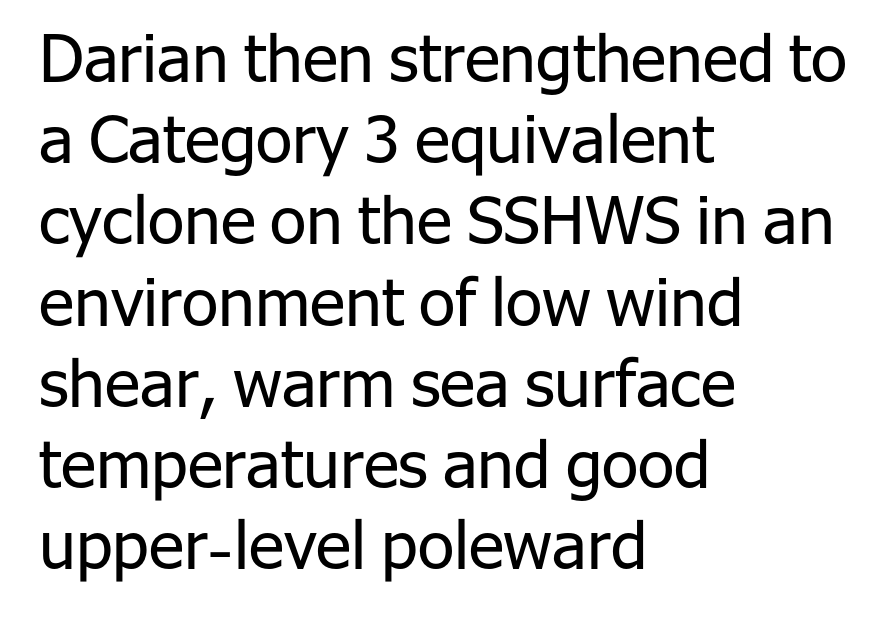
The image shows 66 px regular-weight sans-serif type, upright; set left-aligned, line spacing 1.23x, normal letter spacing, not underlined; low stroke contrast and a medium x-height.
